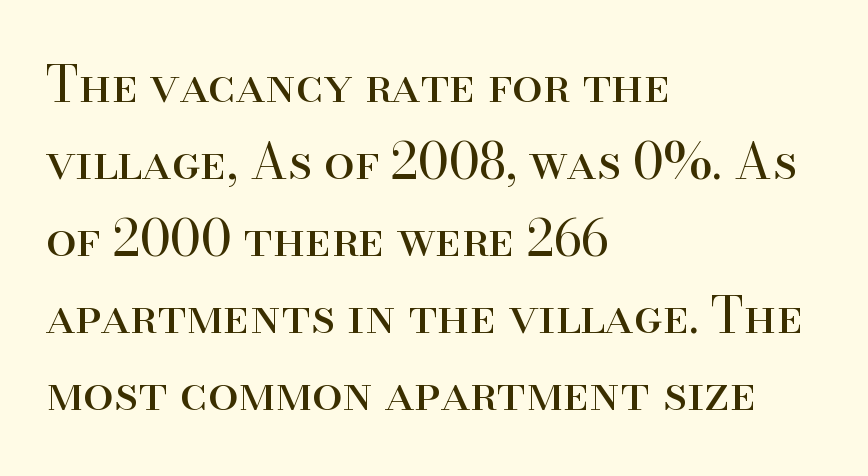
Plain, unruled lines of type. Which margin do the lines hug? The left one — the right edge is uneven. Spacing verdict: proportional, widths tailored to each character. Regarding serifs, this sample has them.
